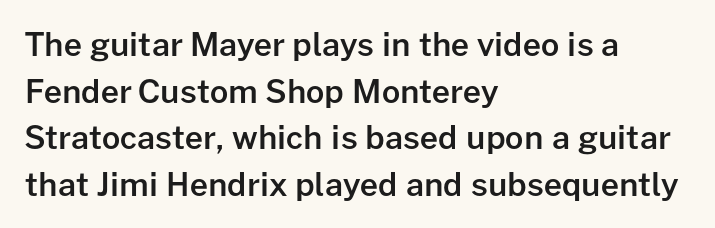
Just letters on the line, the space beneath them empty. The leading is moderate, giving the passage an even texture. These lines were composed using upright roman letters. The lines in this sample share a left origin and differ only in where they stop. Here the designer chose a conventional face with non-uniform glyph widths.
